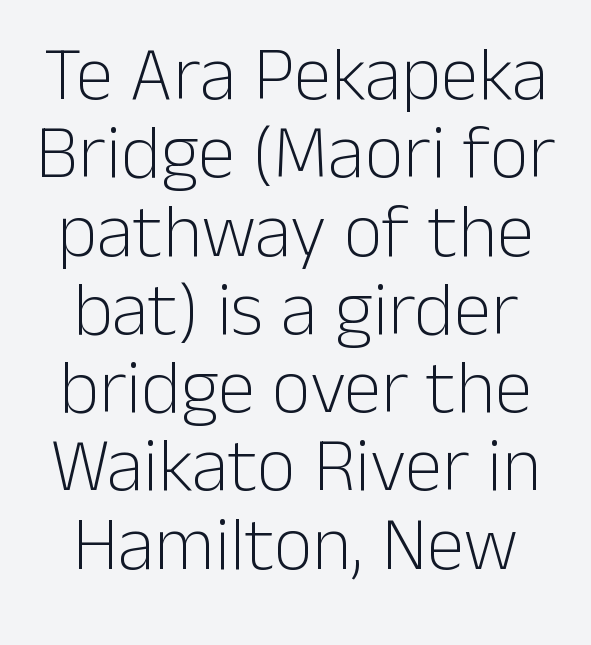
Q: Is the text bold? A: No.
Q: Is the text italic (slanted)? A: No, it is upright.
Q: Is the typeface a serif or a sans-serif typeface? A: Sans-serif.
Q: Is the text underlined? A: No.
Q: How is the paragraph aligned? A: Centered.
Q: Is the spacing between letters normal or unusually wide? A: Normal.
Q: Is the spacing between lines tight, normal or loose? A: Tight.
Q: Width (condensed, normal, or wide)? A: Normal.
Q: Stroke contrast? A: Low.
Q: x-height? A: Medium.
Q: Monospaced? A: No.
